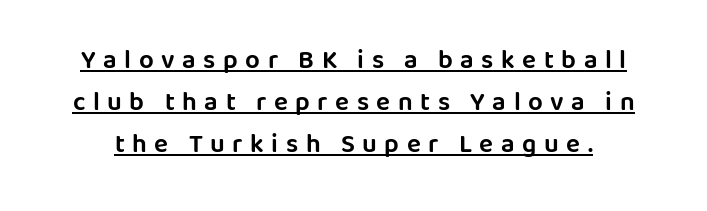
The designer left line spacing at the default. These lines were composed using upright roman letters. The words here are underlined. The line texture is sparse and dotted thanks to wide tracking.
